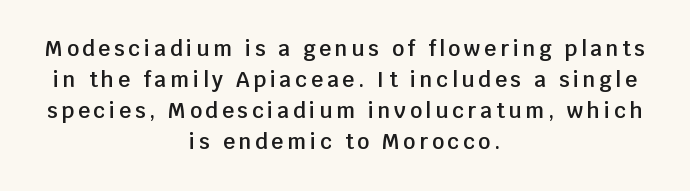
The image shows 21 px text type, upright; set centered, normal line spacing (1.48x), not underlined.
